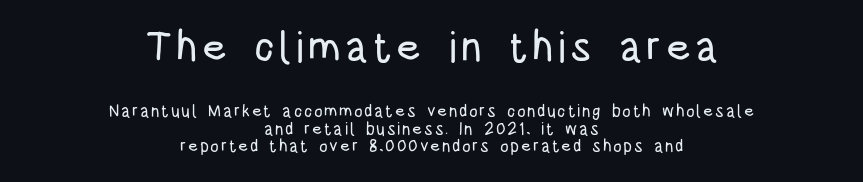
{"serif": "no", "italic": "no", "width": "condensed", "stroke_contrast": "low", "x_height": "large", "monospaced": "no", "underline": "no", "align": "center", "line_spacing": "tight", "line_spacing_ratio": 1.02, "larger_block": "first", "size_ratio": 2.47, "glyph_px": 42}
